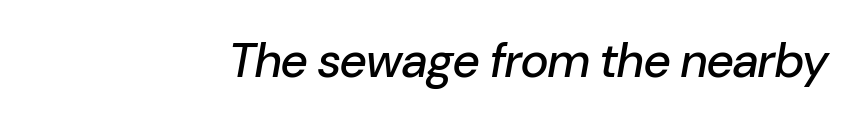
Q: Is the text italic (slanted)? A: Yes, it leans right by about 10 degrees.
Q: Is the text underlined? A: No.
Q: How is the paragraph aligned? A: Right-aligned.
Q: Is the spacing between letters normal or unusually wide? A: Normal.
Q: Width (condensed, normal, or wide)? A: Normal.
Q: Stroke contrast? A: Low.
Q: x-height? A: Medium.
Q: Monospaced? A: No.
